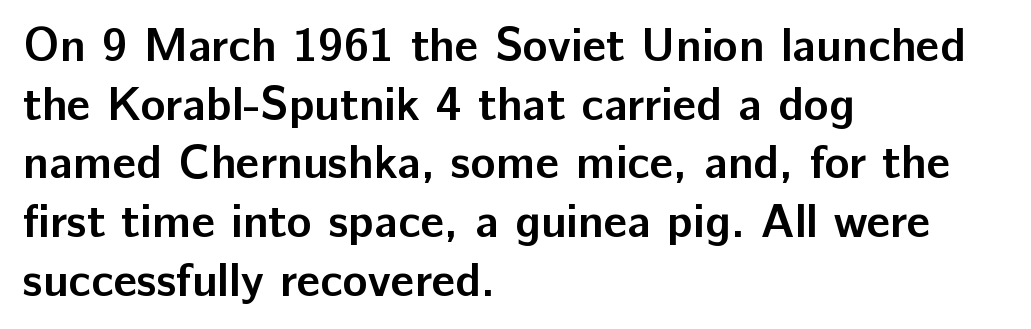
Q: Is the text bold? A: Yes.
Q: Is the text italic (slanted)? A: No, it is upright.
Q: Is the typeface a serif or a sans-serif typeface? A: Sans-serif.
Q: Is the text underlined? A: No.
Q: How is the paragraph aligned? A: Left-aligned.
Q: Is the spacing between letters normal or unusually wide? A: Normal.
Q: Is the spacing between lines tight, normal or loose? A: Normal.
Q: Width (condensed, normal, or wide)? A: Normal.
Q: Stroke contrast? A: Low.
Q: x-height? A: Medium.
Q: Monospaced? A: No.
